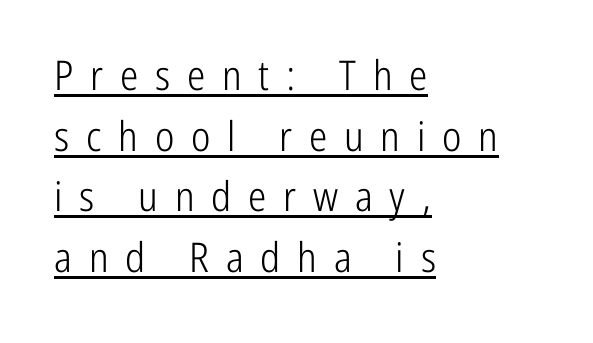
Ordinary non-slanted type is in use. The passage shown is underscored from start to finish. Interline gaps are of average width in this sample. These lines are composed in type without serifs.
